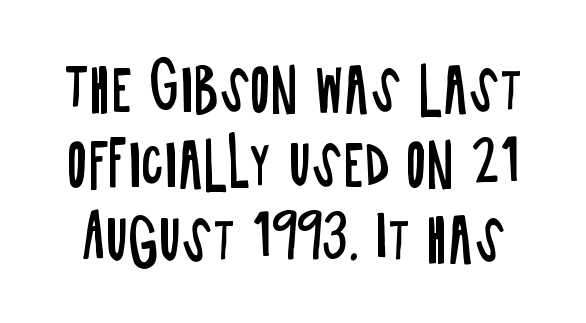
The image shows 56 px regular-weight, condensed sans-serif type, upright; set normal line spacing (1.34x), normal letter spacing, not underlined; low stroke contrast and a large x-height.
